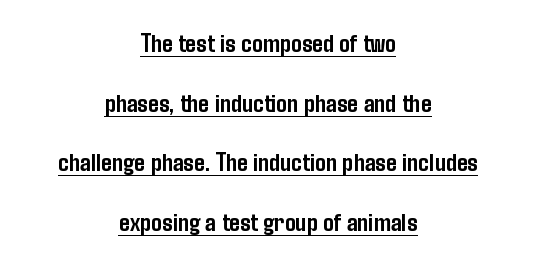
If you drew a line through each stem, it would be perfectly vertical. The rendering positions every line midway between the sides. Its strokes are broad and dark, the hallmark of bold type. This sample trades compactness for vertical openness between lines.
